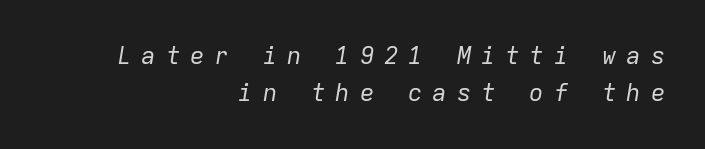
{"italic": "yes", "lean": "right", "slant_degrees": 9, "bold": "no", "underline": "no", "align": "right", "line_spacing": "normal", "line_spacing_ratio": 1.55, "letter_spacing": "wide", "letter_spacing_em": 0.41, "glyph_px": 24}
